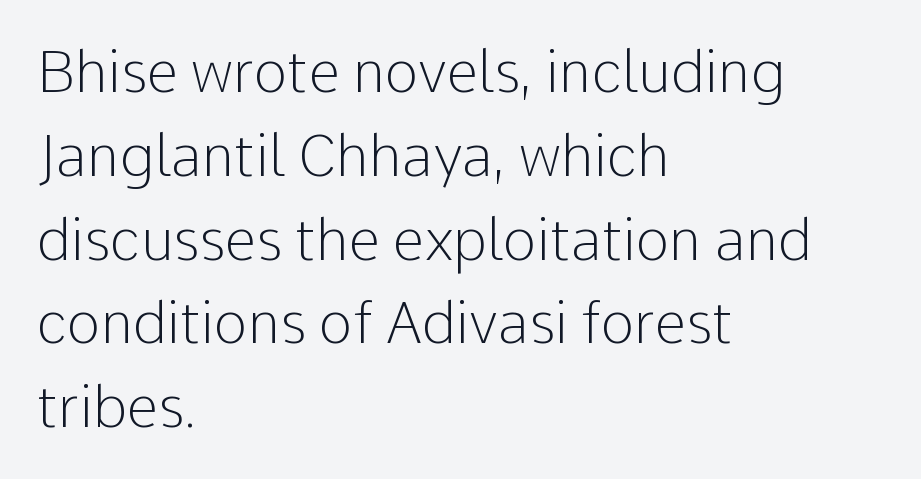
{"serif": "no", "italic": "no", "bold": "no", "weight": "light", "width": "normal", "stroke_contrast": "low", "x_height": "medium", "monospaced": "no", "underline": "no", "align": "left", "line_spacing": "normal", "line_spacing_ratio": 1.47, "letter_spacing": "normal", "letter_spacing_em": 0.0, "glyph_px": 57}
